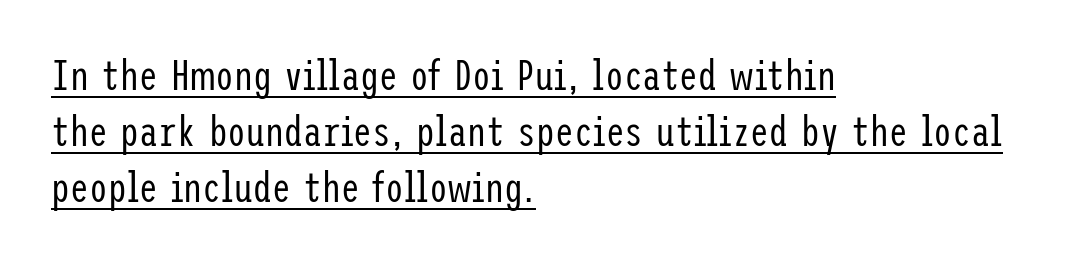
The image shows 42 px regular-weight, condensed sans-serif type, upright; set left-aligned, normal line spacing (1.33x), normal letter spacing, underlined; low stroke contrast and a medium x-height.
